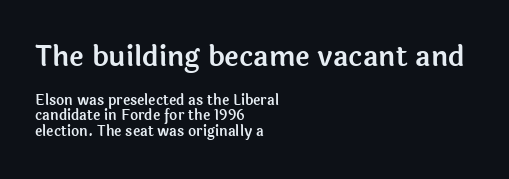
{"serif": "no", "italic": "no", "width": "normal", "x_height": "medium", "monospaced": "no", "underline": "no", "align": "left", "line_spacing": "tight", "line_spacing_ratio": 1.12, "letter_spacing": "normal", "letter_spacing_em": 0.0, "larger_block": "first", "size_ratio": 2.0, "glyph_px": 28}
